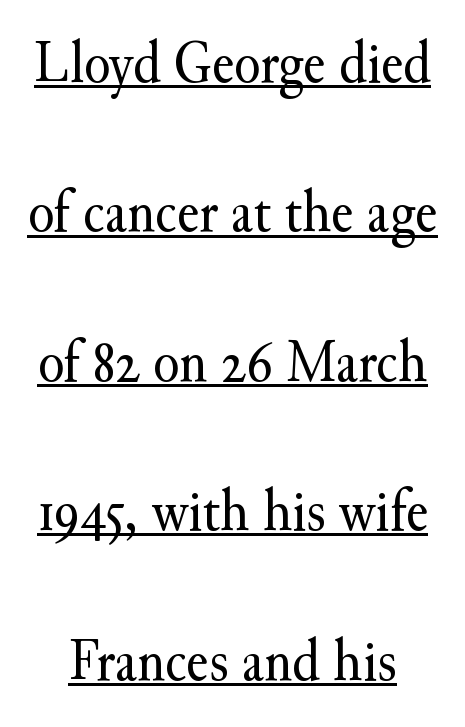
The image shows 60 px regular-weight serif type, upright; set loose line spacing (2.49x), normal letter spacing, underlined; medium stroke contrast and a small x-height.
